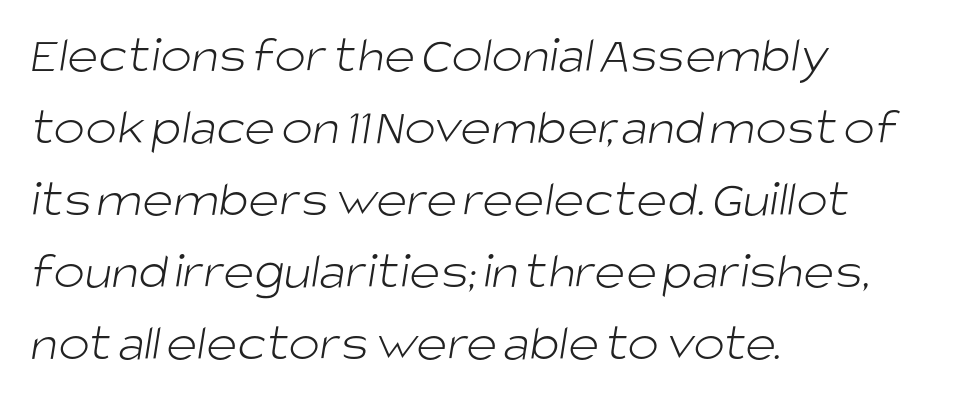
Q: Is the text bold? A: No.
Q: Is the typeface a serif or a sans-serif typeface? A: Sans-serif.
Q: Is the text underlined? A: No.
Q: How is the paragraph aligned? A: Left-aligned.
Q: Is the spacing between letters normal or unusually wide? A: Normal.
Q: Is the spacing between lines tight, normal or loose? A: Normal.
Q: Width (condensed, normal, or wide)? A: Normal.
Q: Stroke contrast? A: Low.
Q: x-height? A: Large.
Q: Monospaced? A: No.
